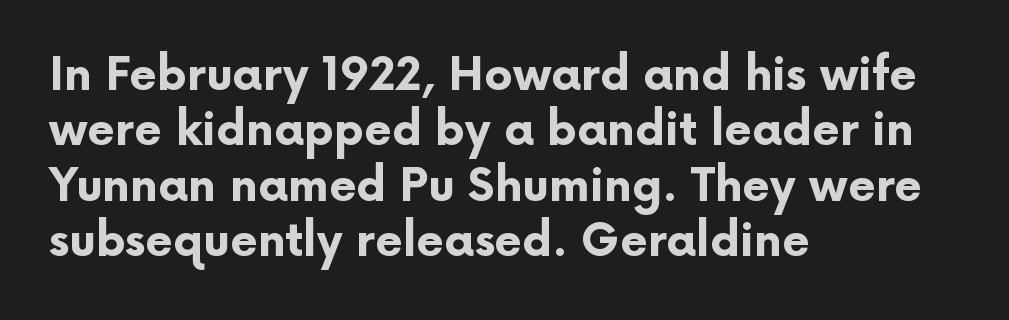
The image shows 45 px bold sans-serif type, upright; set left-aligned, line spacing 1.23x, normal letter spacing, not underlined; low stroke contrast and a medium x-height.
